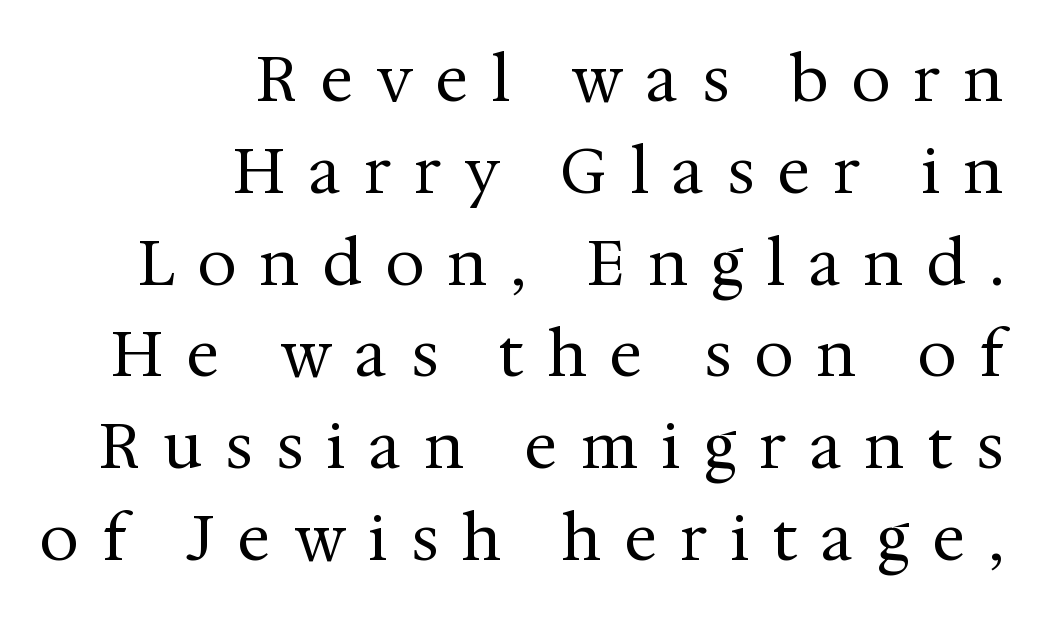
Unlike a clean sans, this face finishes its strokes with serifs. Underlining? Definitely not there. Posture: upright roman. Display-style spreading of the glyphs; the letterfit is very open. Character widths vary here, with narrow letters taking less room than wide ones. Nothing heavy about these letters — not bold at all.
